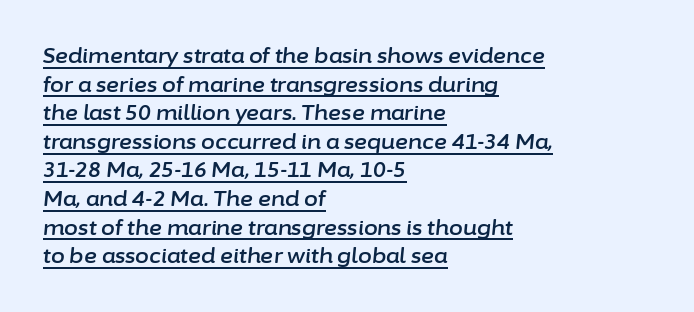
Q: Is the text italic (slanted)? A: Yes, it leans right by about 6 degrees.
Q: Is the text underlined? A: Yes.
Q: How is the paragraph aligned? A: Left-aligned.
Q: Is the spacing between letters normal or unusually wide? A: Normal.
Q: Is the spacing between lines tight, normal or loose? A: Normal.
